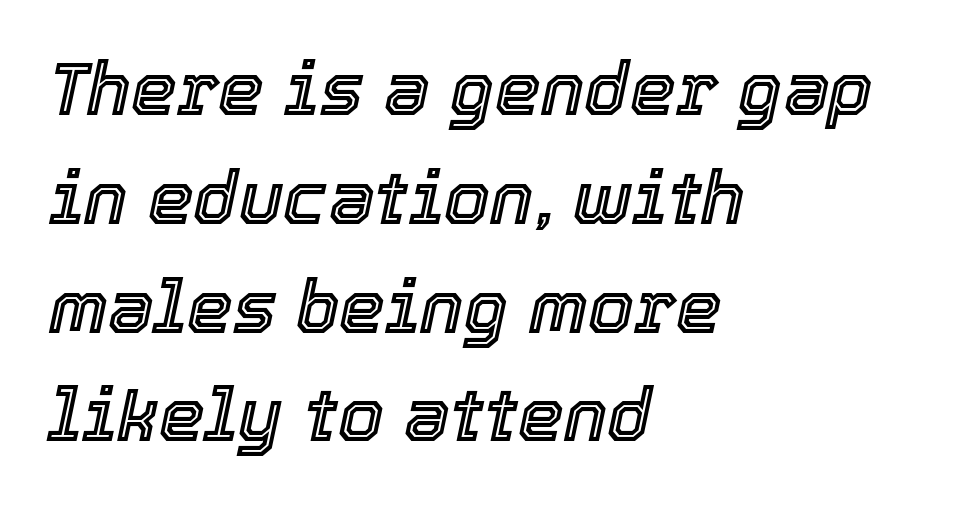
The image shows 73 px text type, italic (leaning right); set left-aligned, normal line spacing (1.49x), normal letter spacing, not underlined; a medium x-height.
